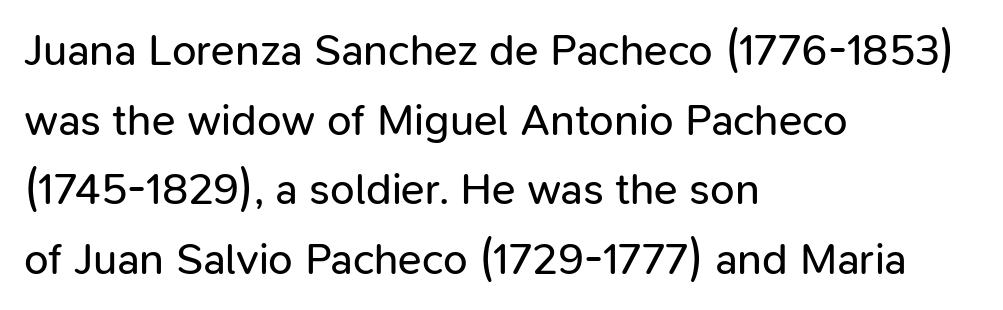
The image shows 44 px regular-weight sans-serif type, upright; set left-aligned, normal line spacing (1.58x), normal letter spacing, not underlined; low stroke contrast and a medium x-height.
